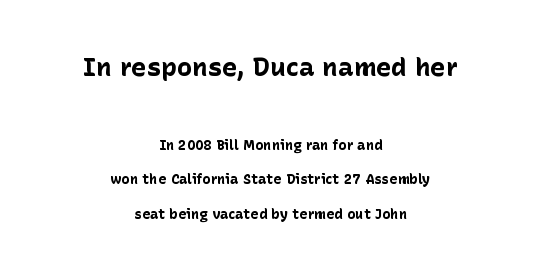
Q: Is the text bold? A: Yes.
Q: Is the text italic (slanted)? A: No, it is upright.
Q: Is the text underlined? A: No.
Q: How is the paragraph aligned? A: Centered.
Q: Is the spacing between letters normal or unusually wide? A: Normal.
Q: Is the spacing between lines tight, normal or loose? A: Loose.
Q: Which block of text is set in a larger size, the first (top) or the second (bottom)? A: The first (top) one.
